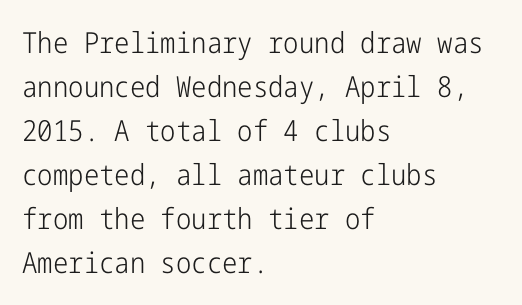
{"serif": "no", "italic": "no", "bold": "no", "weight": "light", "width": "condensed", "stroke_contrast": "low", "x_height": "medium", "underline": "no", "align": "left", "line_spacing": "normal", "line_spacing_ratio": 1.52, "letter_spacing": "normal", "letter_spacing_em": 0.0, "glyph_px": 29}
